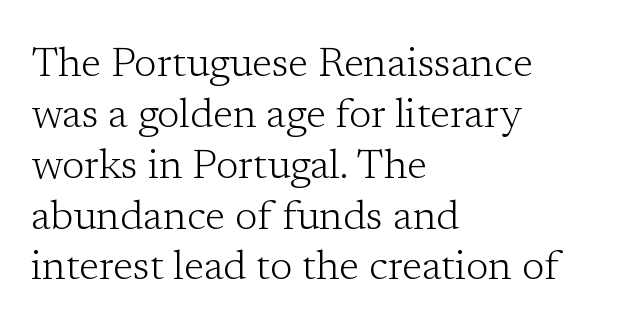
Character widths vary here, with narrow letters taking less room than wide ones. Italic? Not at all — the glyphs are vertical. Bold? No — there's no thickening of the strokes. A student would call this left alignment; a typographer would say flush left, rag right. The passage shown has conventional tracking throughout.
